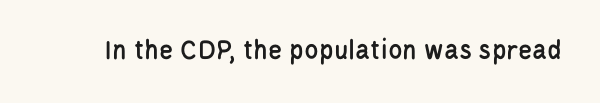
{"serif": "no", "italic": "no", "width": "condensed", "stroke_contrast": "low", "x_height": "large", "monospaced": "no", "underline": "no", "letter_spacing": "normal", "letter_spacing_em": 0.0, "glyph_px": 29}
